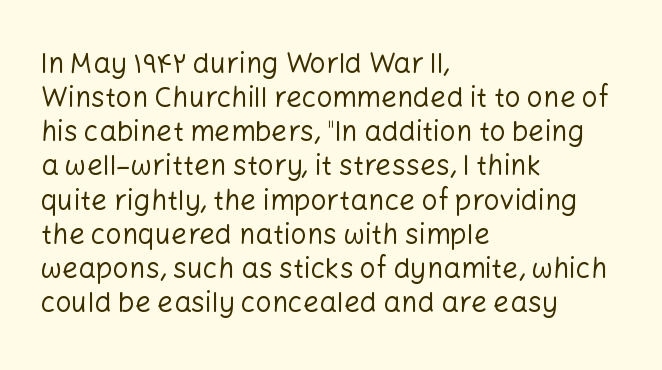
Q: Is the text bold? A: No.
Q: Is the text italic (slanted)? A: No, it is upright.
Q: Is the typeface a serif or a sans-serif typeface? A: Sans-serif.
Q: Is the text underlined? A: No.
Q: How is the paragraph aligned? A: Left-aligned.
Q: Is the spacing between letters normal or unusually wide? A: Normal.
Q: Width (condensed, normal, or wide)? A: Normal.
Q: Stroke contrast? A: Low.
Q: x-height? A: Medium.
Q: Monospaced? A: No.
